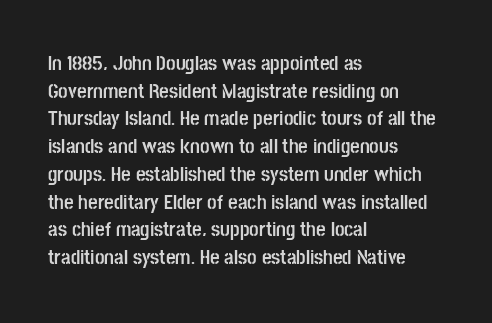
Q: Is the text bold? A: Yes.
Q: Is the text italic (slanted)? A: No, it is upright.
Q: Is the text underlined? A: No.
Q: How is the paragraph aligned? A: Left-aligned.
Q: Is the spacing between letters normal or unusually wide? A: Normal.
Q: Is the spacing between lines tight, normal or loose? A: Normal.
